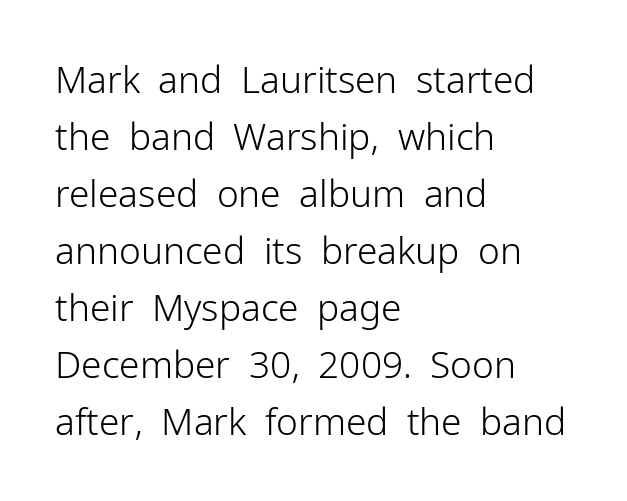
The lines in this sample share a left origin and differ only in where they stop. Default kerning and tracking; the words read as compact shapes. The font's upright variant was chosen for this text. The cut favours lightness, reaching ordinary text weight at its darkest.
